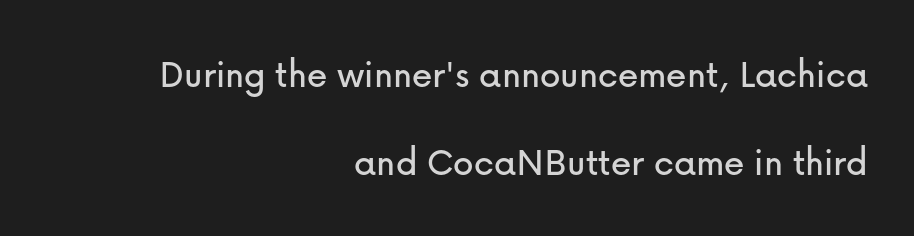
Q: Is the text italic (slanted)? A: No, it is upright.
Q: Is the typeface a serif or a sans-serif typeface? A: Sans-serif.
Q: Is the text underlined? A: No.
Q: How is the paragraph aligned? A: Right-aligned.
Q: Is the spacing between letters normal or unusually wide? A: Normal.
Q: Is the spacing between lines tight, normal or loose? A: Loose.
Q: Width (condensed, normal, or wide)? A: Normal.
Q: Stroke contrast? A: Low.
Q: x-height? A: Medium.
Q: Monospaced? A: No.
